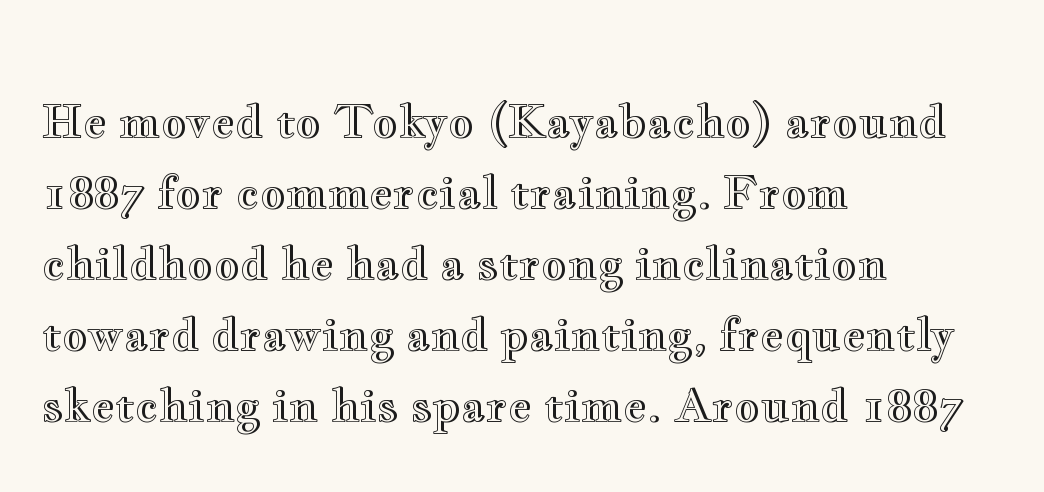
Glance below the letters and you will spot only blank space. Here the designer chose a conventional face with non-uniform glyph widths. Unlike italic type, these characters show no tilt at all. Each new line begins a customary step beneath the previous one. The type is set solid horizontally, with unmodified tracking.
